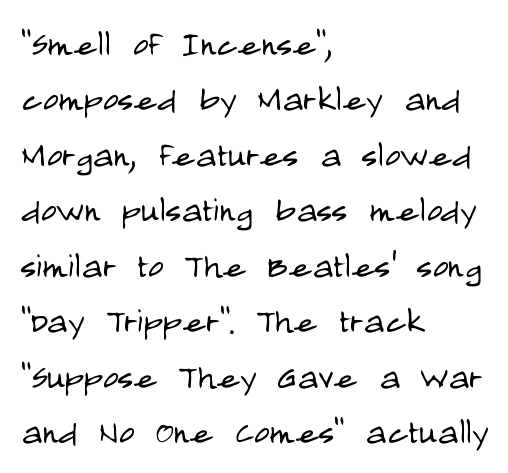
Q: Is the text bold? A: No.
Q: Is the text italic (slanted)? A: No, it is upright.
Q: Is the typeface a serif or a sans-serif typeface? A: Sans-serif.
Q: Is the text underlined? A: No.
Q: How is the paragraph aligned? A: Left-aligned.
Q: Is the spacing between letters normal or unusually wide? A: Normal.
Q: Is the spacing between lines tight, normal or loose? A: Normal.
Q: Width (condensed, normal, or wide)? A: Condensed.
Q: Stroke contrast? A: Low.
Q: x-height? A: Large.
Q: Monospaced? A: No.
